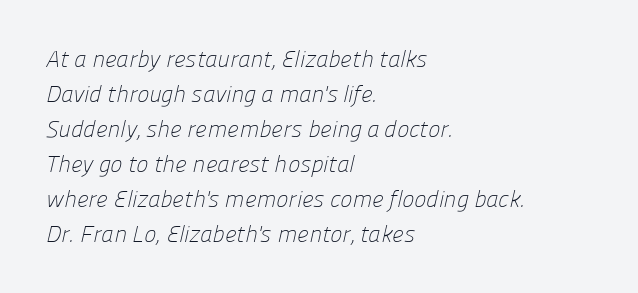
The image shows 23 px text type; set left-aligned, normal line spacing (1.52x), normal letter spacing, not underlined.
